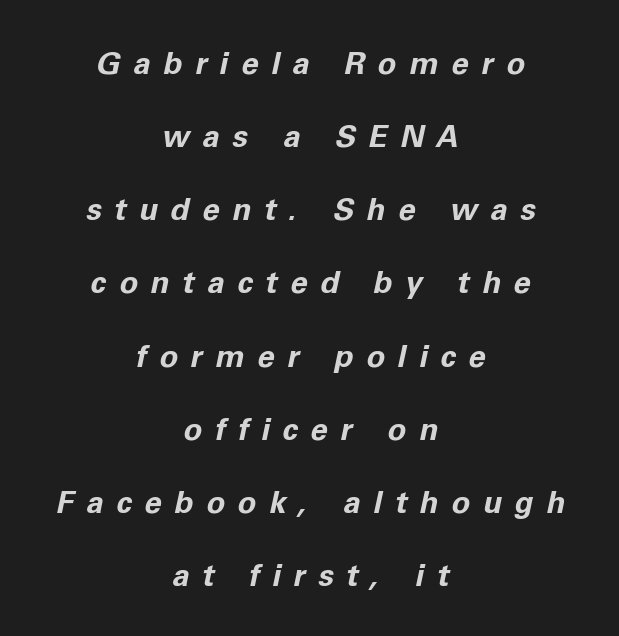
{"italic": "yes", "lean": "right", "slant_degrees": 11, "bold": "yes", "weight": "bold", "width": "normal", "stroke_contrast": "low", "x_height": "medium", "monospaced": "no", "underline": "no", "align": "center", "line_spacing": "loose", "line_spacing_ratio": 2.36, "letter_spacing": "wide", "letter_spacing_em": 0.41, "glyph_px": 31}
